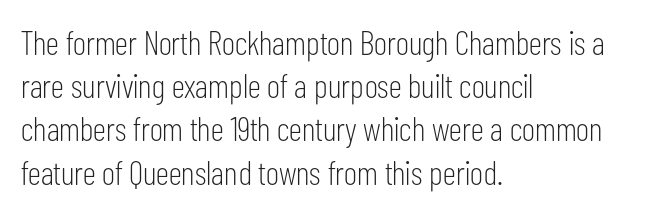
Honestly, the letter spacing is just normal — you wouldn't notice it. No feet cap the strokes, marking this as sans-serif type. Note the varied advance widths — an 'i' is clearly narrower than an 'm'. Glance below the letters and you will spot only blank space. Stems here are at most as thick as an everyday book face.
